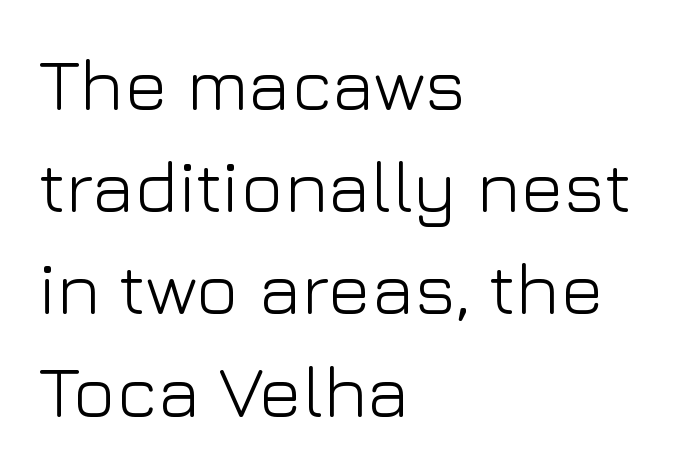
The image shows 73 px light sans-serif type, upright; set left-aligned, normal line spacing (1.4x), normal letter spacing, not underlined; low stroke contrast and a medium x-height.
